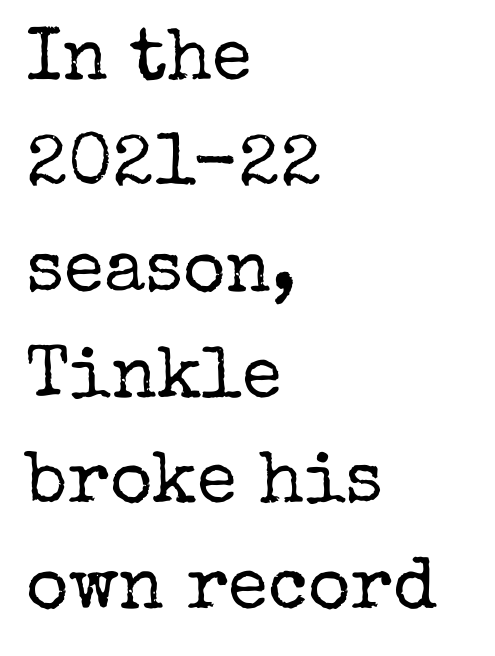
Q: Is the text bold? A: No.
Q: Is the text italic (slanted)? A: No, it is upright.
Q: Is the typeface a serif or a sans-serif typeface? A: Serif.
Q: Is the text underlined? A: No.
Q: How is the paragraph aligned? A: Left-aligned.
Q: Is the spacing between letters normal or unusually wide? A: Normal.
Q: Is the spacing between lines tight, normal or loose? A: Normal.
Q: Width (condensed, normal, or wide)? A: Normal.
Q: Stroke contrast? A: Low.
Q: x-height? A: Medium.
Q: Monospaced? A: No.
